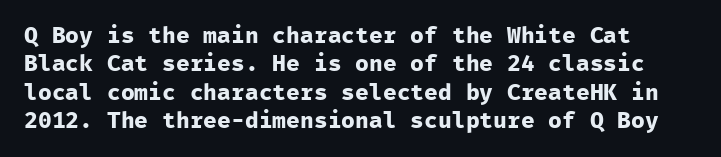
The image shows 23 px bold type, upright; set line spacing 1.23x, normal letter spacing, not underlined.
